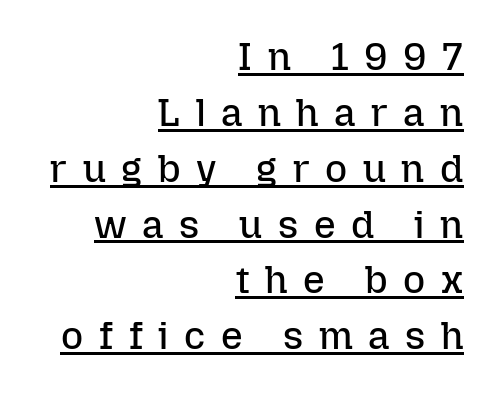
The designer left line spacing at the default. Proportional: the letters do not fall into vertical columns. Notice how the passage keeps a crisp vertical edge on the right only. Students, observe the line beneath the letters — that is underlining. Look at the tracking — it's clearly loosened, letters drifting apart. Weight: not bold — regular or lighter.
